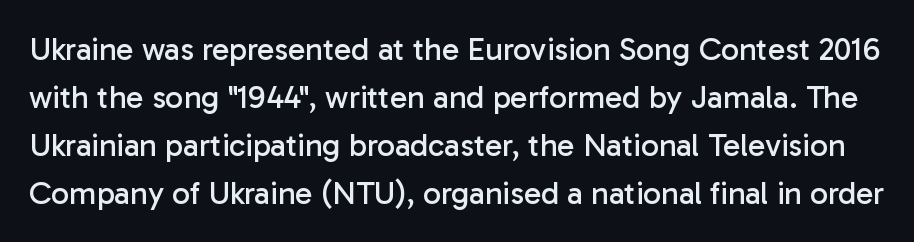
Q: Is the text bold? A: No.
Q: Is the text italic (slanted)? A: No, it is upright.
Q: Is the typeface a serif or a sans-serif typeface? A: Sans-serif.
Q: Is the text underlined? A: No.
Q: Is the spacing between letters normal or unusually wide? A: Normal.
Q: Is the spacing between lines tight, normal or loose? A: Normal.
Q: Width (condensed, normal, or wide)? A: Normal.
Q: Stroke contrast? A: Low.
Q: x-height? A: Medium.
Q: Monospaced? A: No.
